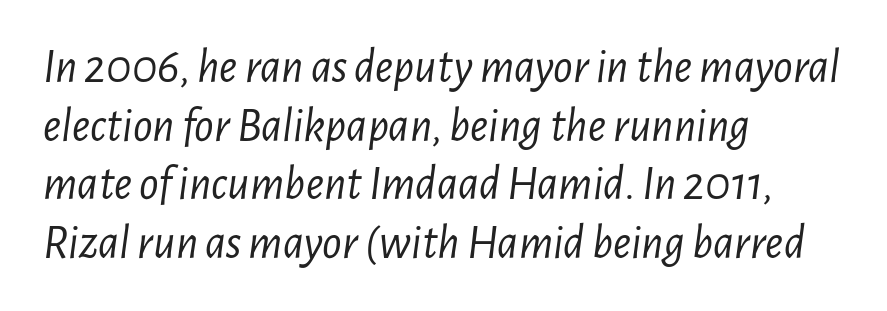
The image shows 48 px light, condensed type, italic (leaning right); set left-aligned, line spacing 1.22x, normal letter spacing, not underlined; low stroke contrast and a medium x-height.
